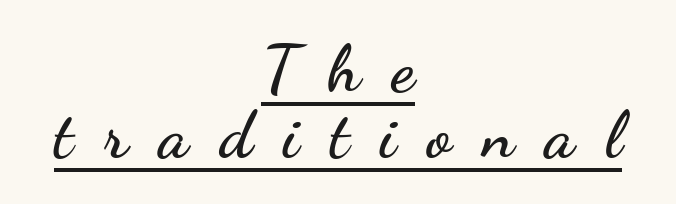
The image shows 66 px wide sans-serif type; set centered, tight line spacing (1.0x), unusually wide letter spacing (+0.47 em), underlined; low stroke contrast and a small x-height.
